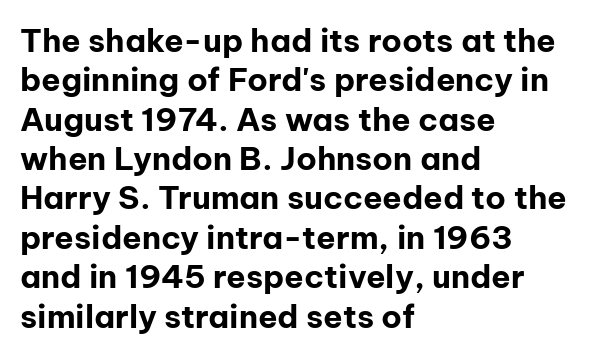
The image shows 32 px bold sans-serif type, upright; set left-aligned, line spacing 1.23x, normal letter spacing, not underlined; low stroke contrast and a medium x-height.
